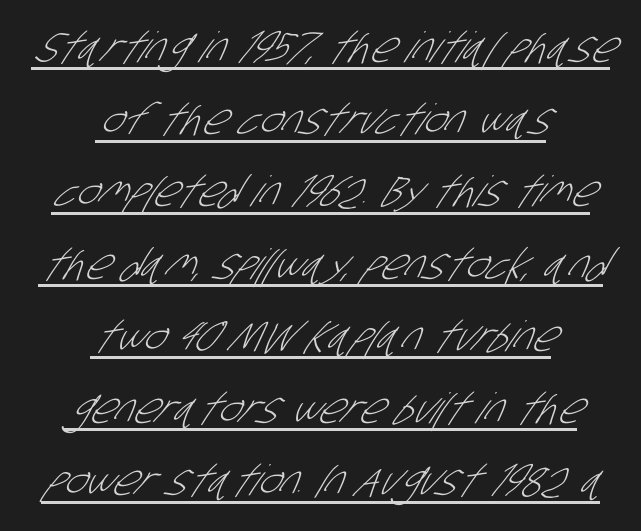
{"serif": "no", "bold": "no", "weight": "light", "width": "condensed", "stroke_contrast": "low", "x_height": "large", "monospaced": "no", "underline": "yes", "align": "center", "line_spacing_ratio": 1.72, "letter_spacing": "normal", "letter_spacing_em": 0.0, "glyph_px": 42}
